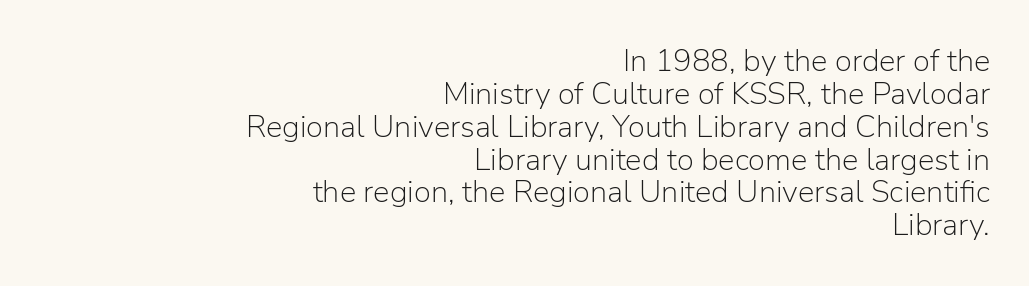
Q: Is the text bold? A: No.
Q: Is the text italic (slanted)? A: No, it is upright.
Q: Is the typeface a serif or a sans-serif typeface? A: Sans-serif.
Q: Is the text underlined? A: No.
Q: How is the paragraph aligned? A: Right-aligned.
Q: Is the spacing between letters normal or unusually wide? A: Normal.
Q: Is the spacing between lines tight, normal or loose? A: Tight.
Q: Width (condensed, normal, or wide)? A: Normal.
Q: Stroke contrast? A: Low.
Q: x-height? A: Medium.
Q: Monospaced? A: No.
